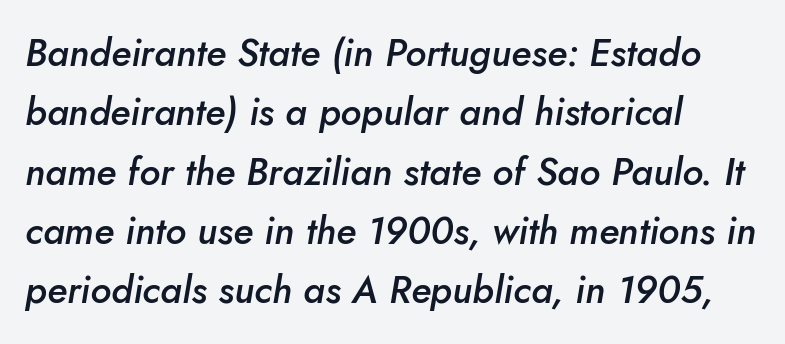
{"italic": "yes", "lean": "right", "slant_degrees": 10, "bold": "semi", "weight": "semibold", "width": "normal", "stroke_contrast": "low", "x_height": "small", "monospaced": "no", "underline": "no", "align": "left", "line_spacing": "normal", "line_spacing_ratio": 1.56, "letter_spacing": "normal", "letter_spacing_em": 0.0, "glyph_px": 38}
